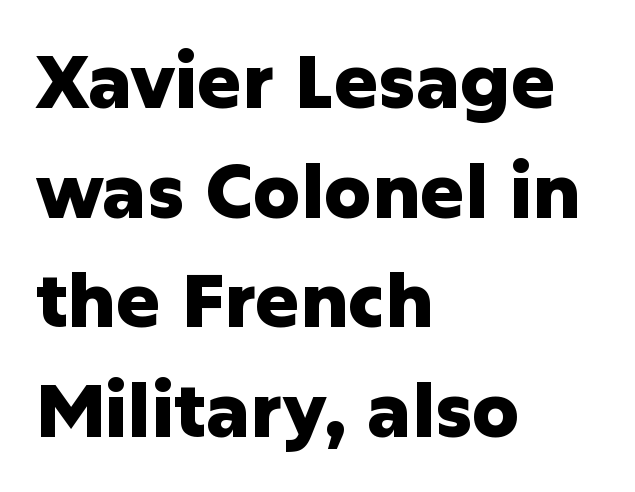
{"serif": "no", "italic": "no", "bold": "yes", "weight": "heavy", "width": "normal", "stroke_contrast": "low", "x_height": "medium", "monospaced": "no", "underline": "no", "align": "left", "line_spacing": "normal", "line_spacing_ratio": 1.48, "letter_spacing": "normal", "letter_spacing_em": 0.0, "glyph_px": 74}
